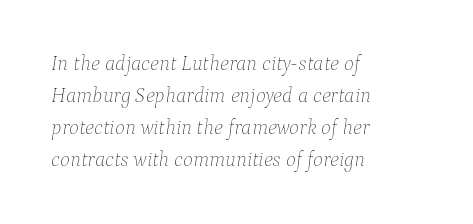
Q: Is the text bold? A: No.
Q: Is the text italic (slanted)? A: Yes, it leans right by about 9 degrees.
Q: Is the text underlined? A: No.
Q: How is the paragraph aligned? A: Left-aligned.
Q: Is the spacing between letters normal or unusually wide? A: Normal.
Q: Is the spacing between lines tight, normal or loose? A: Normal.
